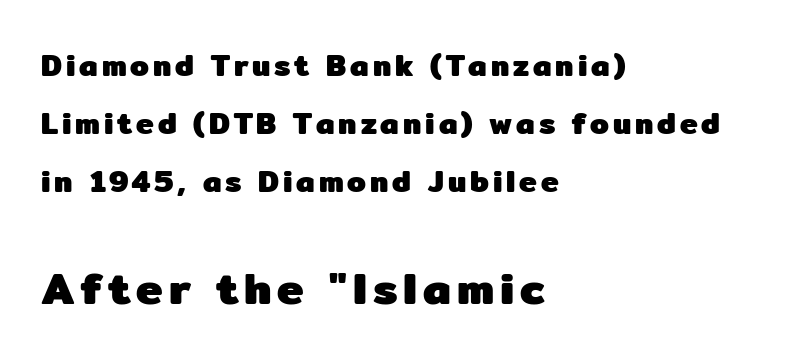
The image shows 45 px heavy sans-serif type, upright; set left-aligned, loose line spacing (1.94x), not underlined; the second (bottom) block is 1.5x larger; low stroke contrast and a medium x-height.
